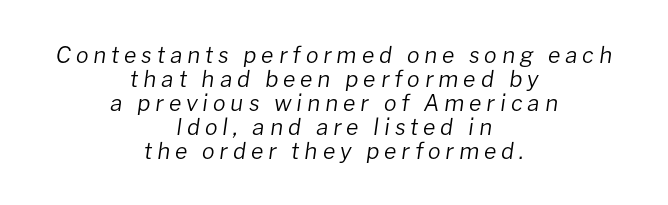
Q: Is the text bold? A: No.
Q: Is the text italic (slanted)? A: Yes, it leans right by about 8 degrees.
Q: Is the text underlined? A: No.
Q: How is the paragraph aligned? A: Centered.
Q: Is the spacing between letters normal or unusually wide? A: Unusually wide.
Q: Is the spacing between lines tight, normal or loose? A: Tight.
